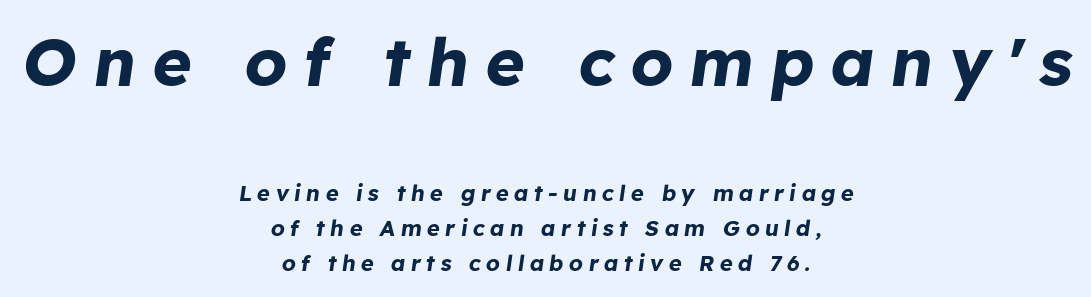
{"italic": "yes", "lean": "right", "slant_degrees": 8, "bold": "yes", "weight": "bold", "width": "normal", "stroke_contrast": "low", "x_height": "medium", "monospaced": "no", "underline": "no", "align": "center", "line_spacing": "normal", "line_spacing_ratio": 1.59, "letter_spacing": "wide", "letter_spacing_em": 0.24, "larger_block": "first", "size_ratio": 3.05, "glyph_px": 67}
